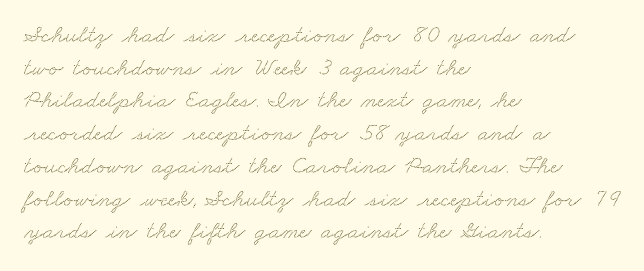
{"underline": "no", "align": "left", "line_spacing": "normal", "line_spacing_ratio": 1.31, "letter_spacing": "normal", "letter_spacing_em": 0.0, "glyph_px": 25}
